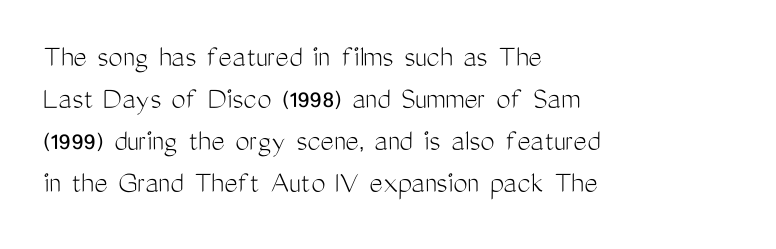
Q: Is the text bold? A: No.
Q: Is the text italic (slanted)? A: No, it is upright.
Q: Is the typeface a serif or a sans-serif typeface? A: Sans-serif.
Q: Is the text underlined? A: No.
Q: How is the paragraph aligned? A: Left-aligned.
Q: Is the spacing between letters normal or unusually wide? A: Normal.
Q: Is the spacing between lines tight, normal or loose? A: Normal.
Q: Width (condensed, normal, or wide)? A: Condensed.
Q: Stroke contrast? A: Medium.
Q: x-height? A: Medium.
Q: Monospaced? A: No.
